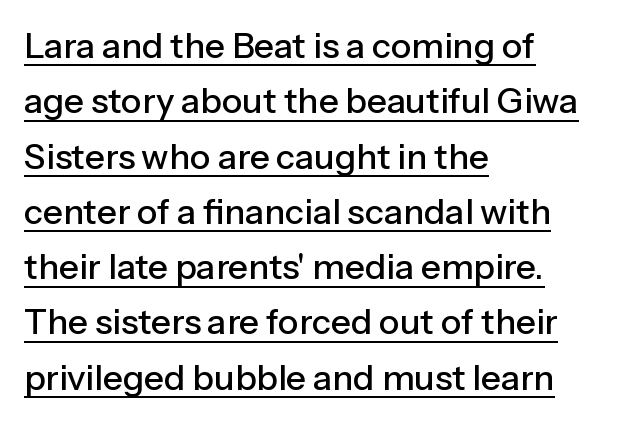
Q: Is the text italic (slanted)? A: No, it is upright.
Q: Is the typeface a serif or a sans-serif typeface? A: Sans-serif.
Q: Is the text underlined? A: Yes.
Q: How is the paragraph aligned? A: Left-aligned.
Q: Is the spacing between letters normal or unusually wide? A: Normal.
Q: Is the spacing between lines tight, normal or loose? A: Normal.
Q: Width (condensed, normal, or wide)? A: Normal.
Q: Stroke contrast? A: Low.
Q: x-height? A: Medium.
Q: Monospaced? A: No.
